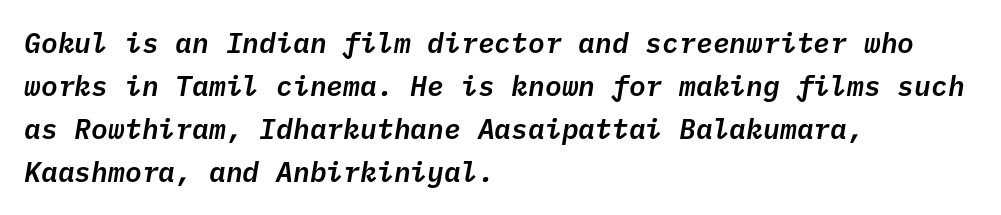
Q: Is the text italic (slanted)? A: Yes, it leans right by about 10 degrees.
Q: Is the text underlined? A: No.
Q: How is the paragraph aligned? A: Left-aligned.
Q: Is the spacing between letters normal or unusually wide? A: Normal.
Q: Is the spacing between lines tight, normal or loose? A: Normal.
Q: Width (condensed, normal, or wide)? A: Normal.
Q: Stroke contrast? A: Low.
Q: x-height? A: Medium.
Q: Monospaced? A: Yes.
